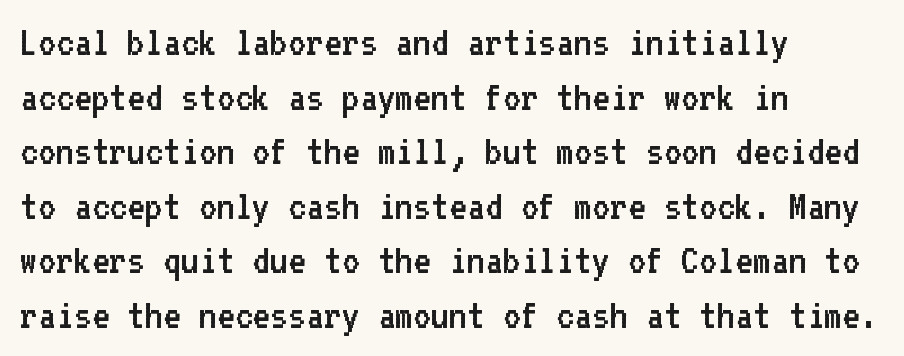
The letters carry no serifs — their stems end cleanly without finishing strokes. Vertical spacing — default. The paragraph has a hard left edge and a soft right edge. Do the characters align in a grid? Yes, the font is monospaced.
